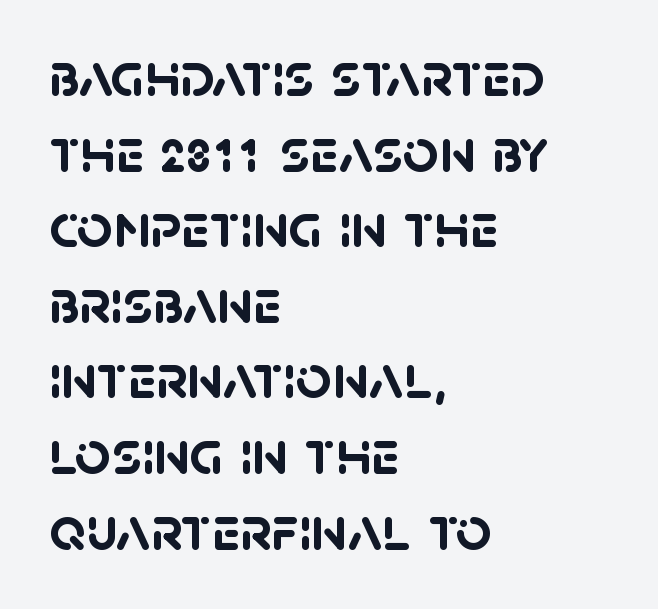
The image shows 63 px semibold sans-serif type; set left-aligned, line spacing 1.2x, normal letter spacing, not underlined; low stroke contrast and a large x-height.
